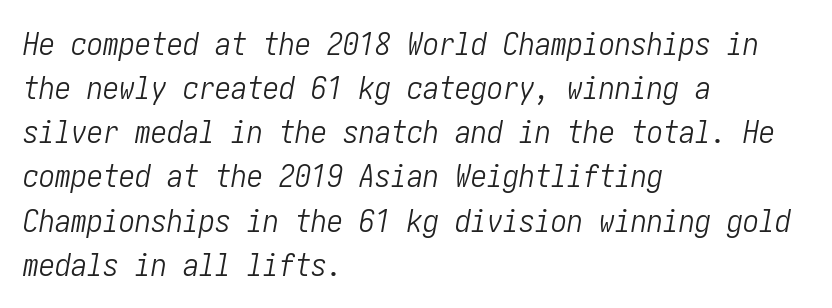
Check under the words: just untouched page. The leading is moderate, giving the passage an even texture. Does the lettering tilt? It does — this is italic. The rag falls on the right side of this text block.
